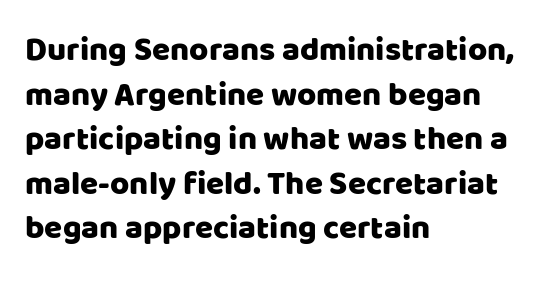
{"serif": "no", "italic": "no", "width": "normal", "stroke_contrast": "low", "x_height": "large", "monospaced": "no", "underline": "no", "align": "left", "line_spacing": "normal", "line_spacing_ratio": 1.35, "letter_spacing": "normal", "letter_spacing_em": 0.0, "glyph_px": 33}
